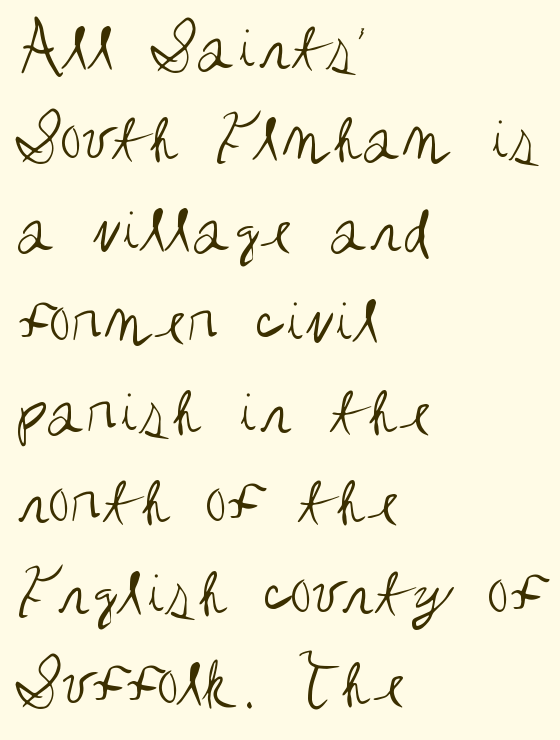
The image shows 71 px regular-weight, condensed sans-serif type; set left-aligned, normal line spacing (1.28x), normal letter spacing, not underlined; medium stroke contrast and a large x-height.
